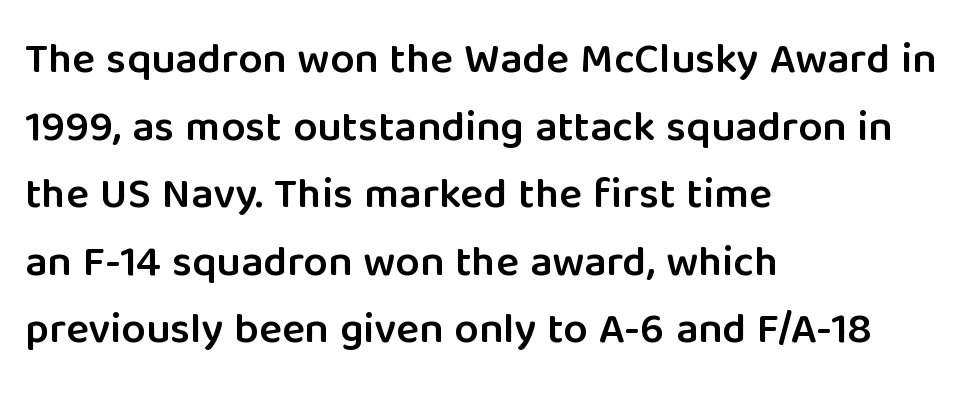
The image shows 43 px semibold sans-serif type, upright; set left-aligned, normal line spacing (1.57x), normal letter spacing, not underlined; low stroke contrast and a medium x-height.
